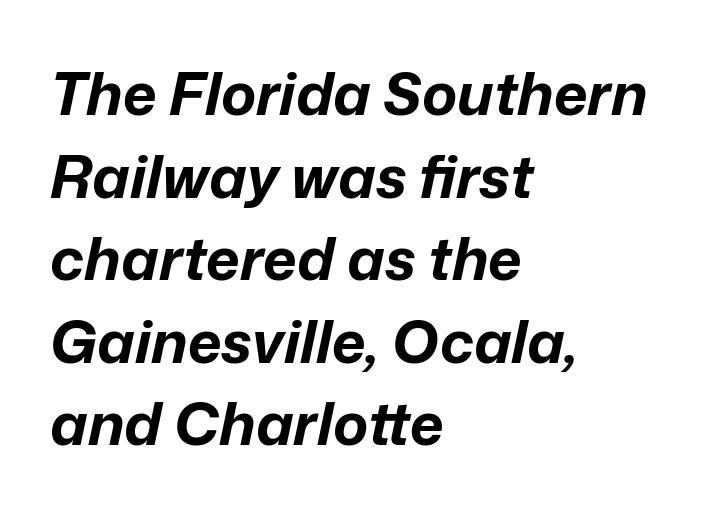
{"italic": "yes", "lean": "right", "slant_degrees": 12, "bold": "yes", "weight": "bold", "width": "normal", "stroke_contrast": "low", "x_height": "medium", "monospaced": "no", "underline": "no", "align": "left", "line_spacing": "normal", "line_spacing_ratio": 1.4, "letter_spacing": "normal", "letter_spacing_em": 0.0, "glyph_px": 59}
